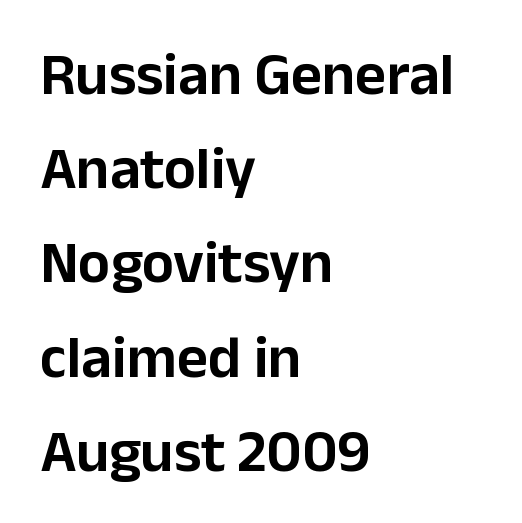
Q: Is the text italic (slanted)? A: No, it is upright.
Q: Is the typeface a serif or a sans-serif typeface? A: Sans-serif.
Q: Is the text underlined? A: No.
Q: How is the paragraph aligned? A: Left-aligned.
Q: Is the spacing between letters normal or unusually wide? A: Normal.
Q: Is the spacing between lines tight, normal or loose? A: Normal.
Q: Width (condensed, normal, or wide)? A: Normal.
Q: Stroke contrast? A: Low.
Q: x-height? A: Medium.
Q: Monospaced? A: No.
